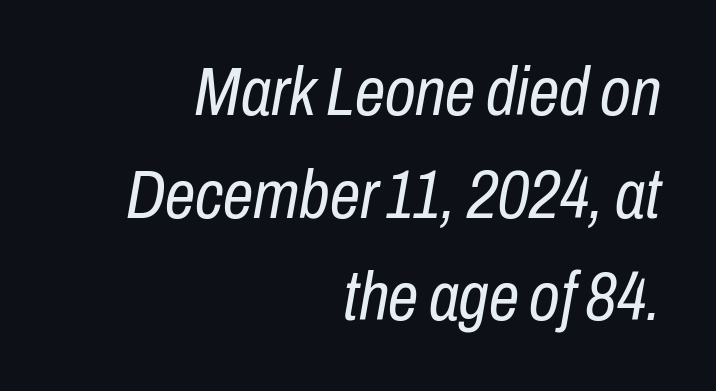
Q: Is the text bold? A: No.
Q: Is the text italic (slanted)? A: Yes, it leans right by about 10 degrees.
Q: Is the text underlined? A: No.
Q: How is the paragraph aligned? A: Right-aligned.
Q: Is the spacing between letters normal or unusually wide? A: Normal.
Q: Is the spacing between lines tight, normal or loose? A: Normal.
Q: Width (condensed, normal, or wide)? A: Condensed.
Q: Stroke contrast? A: Low.
Q: x-height? A: Medium.
Q: Monospaced? A: No.
